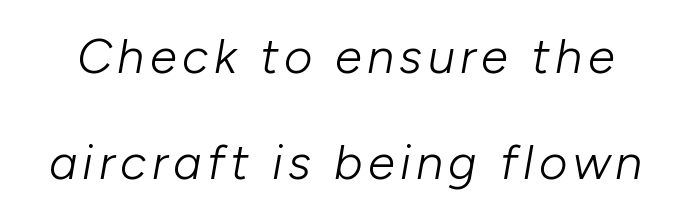
The image shows 49 px light type, italic (leaning right); set loose line spacing (2.16x), not underlined; low stroke contrast and a medium x-height.
